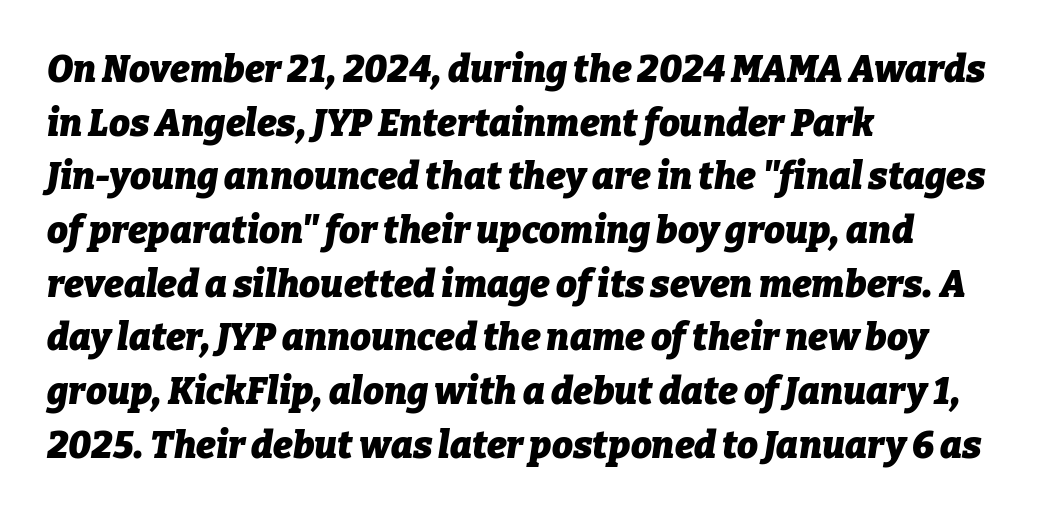
Is this a fixed-width face? No — the glyphs have proportional, varying widths. The typography opts for an oblique posture over an upright one. Look at the stroke-to-counter ratio: heavy, a bold. How would I describe the line gaps? Plain and ordinary.
